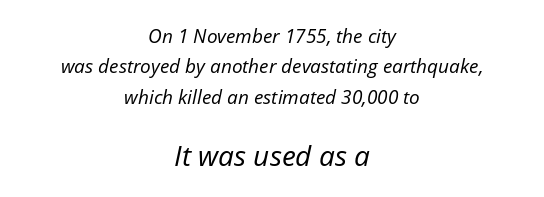
{"italic": "yes", "lean": "right", "slant_degrees": 12, "bold": "no", "weight": "regular", "width": "normal", "stroke_contrast": "low", "x_height": "medium", "monospaced": "no", "underline": "no", "align": "center", "line_spacing": "normal", "line_spacing_ratio": 1.6, "letter_spacing": "normal", "letter_spacing_em": 0.0, "larger_block": "second", "size_ratio": 1.47, "glyph_px": 28}
